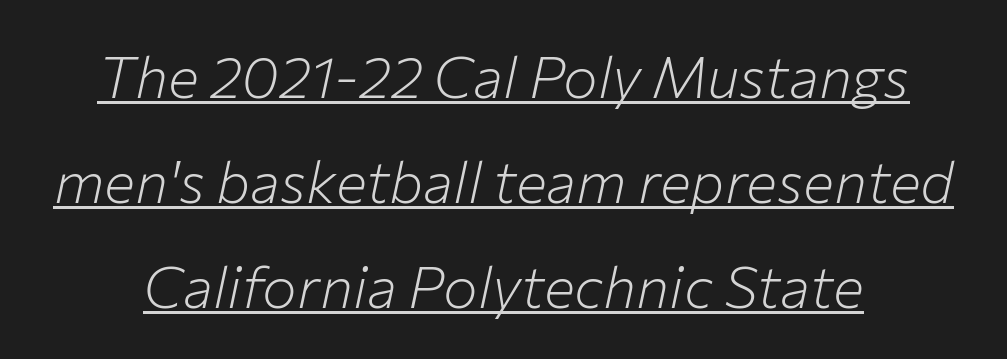
Q: Is the text bold? A: No.
Q: Is the text italic (slanted)? A: Yes, it leans right by about 12 degrees.
Q: Is the text underlined? A: Yes.
Q: Is the spacing between letters normal or unusually wide? A: Normal.
Q: Width (condensed, normal, or wide)? A: Normal.
Q: Stroke contrast? A: Low.
Q: x-height? A: Medium.
Q: Monospaced? A: No.
